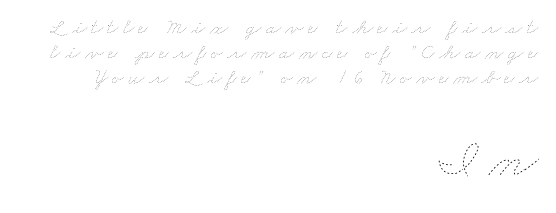
The image shows 56 px thin, wide type; set right-aligned, tight line spacing (1.13x), unusually wide letter spacing (+0.2 em), not underlined; the second (bottom) block is 2.55x larger; low stroke contrast and a small x-height.
